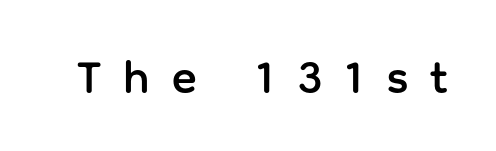
The image shows 46 px sans-serif type, upright; set unusually wide letter spacing (+0.48 em), not underlined; low stroke contrast and a medium x-height.
